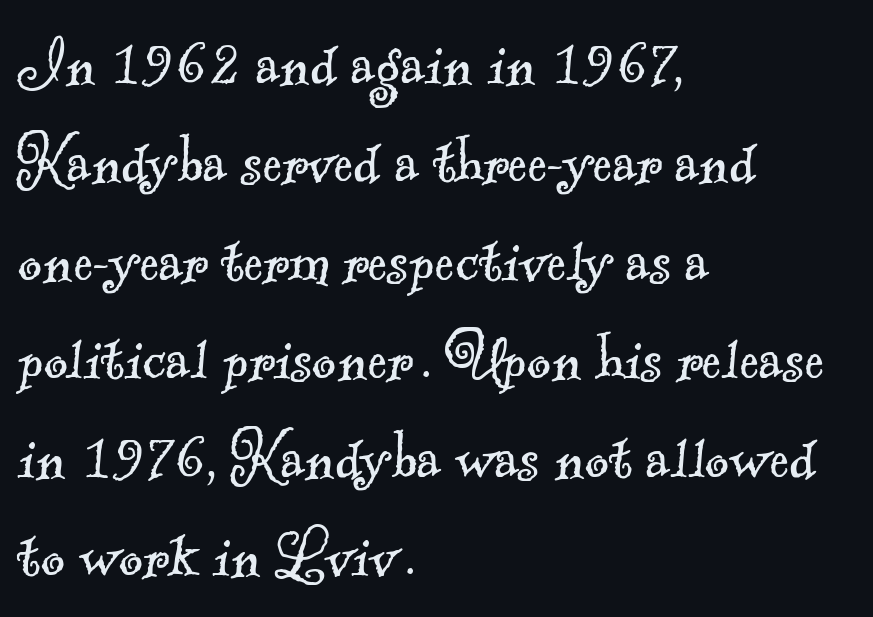
The image shows 74 px light serif type; set left-aligned, normal line spacing (1.33x), normal letter spacing, not underlined; a small x-height.
